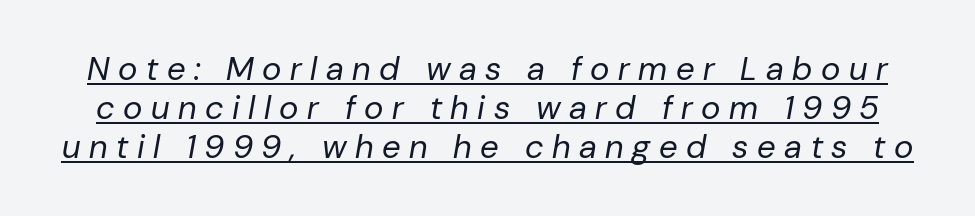
The line texture is sparse and dotted thanks to wide tracking. The specimen includes a rule beneath the text block's lines. The glyphs look as if they've been sheared to an angle. These lines are rendered in a variable-pitch font. These glyphs show unthickened strokes, regular width or finer.
